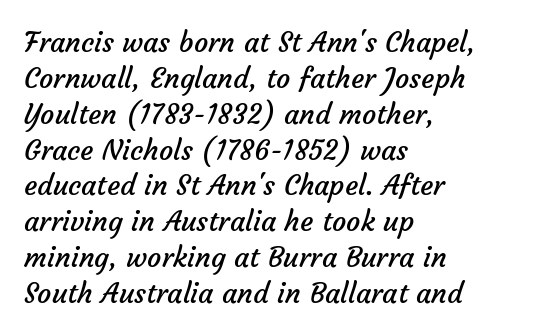
Q: Is the text bold? A: No.
Q: Is the typeface a serif or a sans-serif typeface? A: Sans-serif.
Q: Is the text underlined? A: No.
Q: How is the paragraph aligned? A: Left-aligned.
Q: Is the spacing between letters normal or unusually wide? A: Normal.
Q: Is the spacing between lines tight, normal or loose? A: Normal.
Q: Width (condensed, normal, or wide)? A: Normal.
Q: Stroke contrast? A: Low.
Q: x-height? A: Medium.
Q: Monospaced? A: No.
